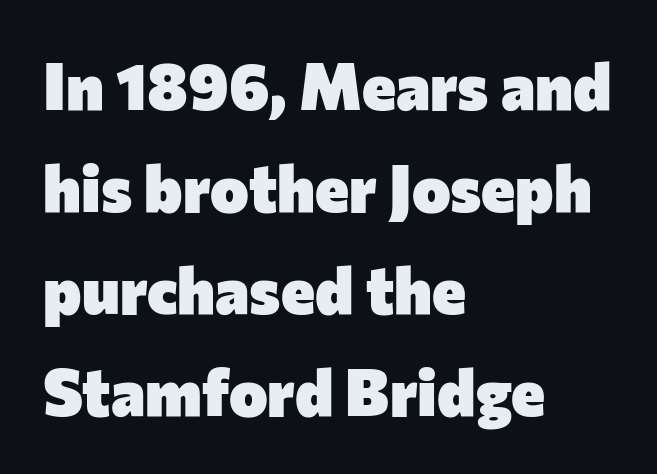
Q: Is the text bold? A: Yes.
Q: Is the text italic (slanted)? A: No, it is upright.
Q: Is the typeface a serif or a sans-serif typeface? A: Sans-serif.
Q: Is the text underlined? A: No.
Q: How is the paragraph aligned? A: Left-aligned.
Q: Is the spacing between letters normal or unusually wide? A: Normal.
Q: Is the spacing between lines tight, normal or loose? A: Normal.
Q: Width (condensed, normal, or wide)? A: Normal.
Q: Stroke contrast? A: Low.
Q: x-height? A: Medium.
Q: Monospaced? A: No.
